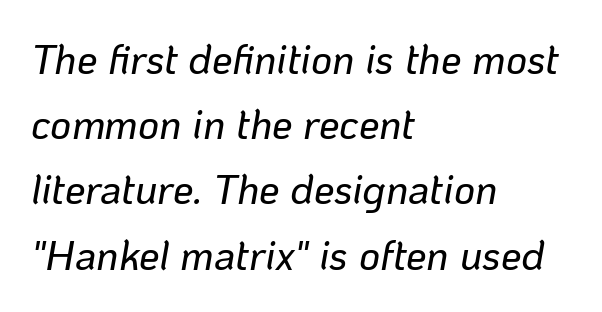
The image shows 41 px text type, italic (leaning right); set left-aligned, normal line spacing (1.59x), normal letter spacing, not underlined; low stroke contrast and a medium x-height.
